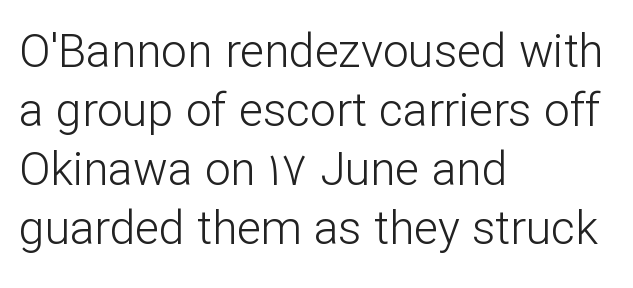
Q: Is the text bold? A: No.
Q: Is the text italic (slanted)? A: No, it is upright.
Q: Is the typeface a serif or a sans-serif typeface? A: Sans-serif.
Q: Is the text underlined? A: No.
Q: How is the paragraph aligned? A: Left-aligned.
Q: Is the spacing between letters normal or unusually wide? A: Normal.
Q: Is the spacing between lines tight, normal or loose? A: Normal.
Q: Width (condensed, normal, or wide)? A: Normal.
Q: Stroke contrast? A: Low.
Q: x-height? A: Medium.
Q: Monospaced? A: No.
